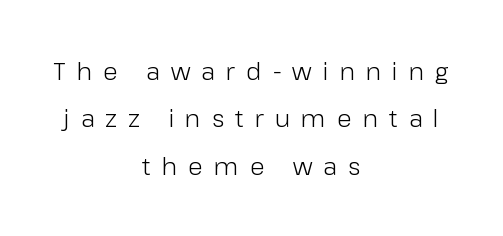
{"italic": "no", "bold": "no", "underline": "no", "align": "center", "line_spacing": "loose", "line_spacing_ratio": 1.97, "letter_spacing": "wide", "letter_spacing_em": 0.46, "glyph_px": 24}
